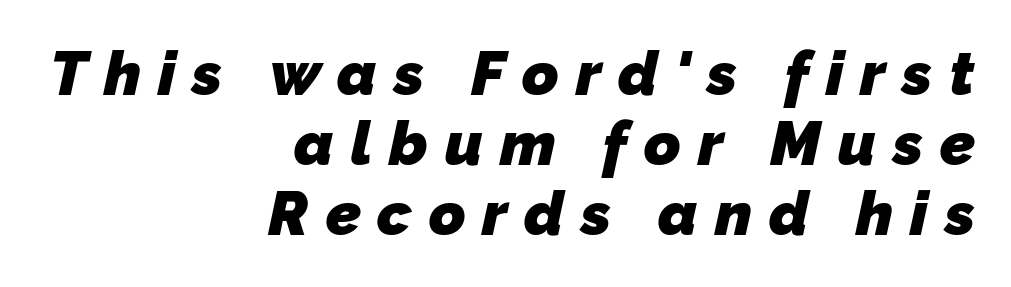
Q: Is the text bold? A: Yes.
Q: Is the typeface a serif or a sans-serif typeface? A: Sans-serif.
Q: Is the text underlined? A: No.
Q: How is the paragraph aligned? A: Right-aligned.
Q: Is the spacing between letters normal or unusually wide? A: Unusually wide.
Q: Is the spacing between lines tight, normal or loose? A: Tight.
Q: Width (condensed, normal, or wide)? A: Normal.
Q: Stroke contrast? A: Low.
Q: x-height? A: Medium.
Q: Monospaced? A: No.
